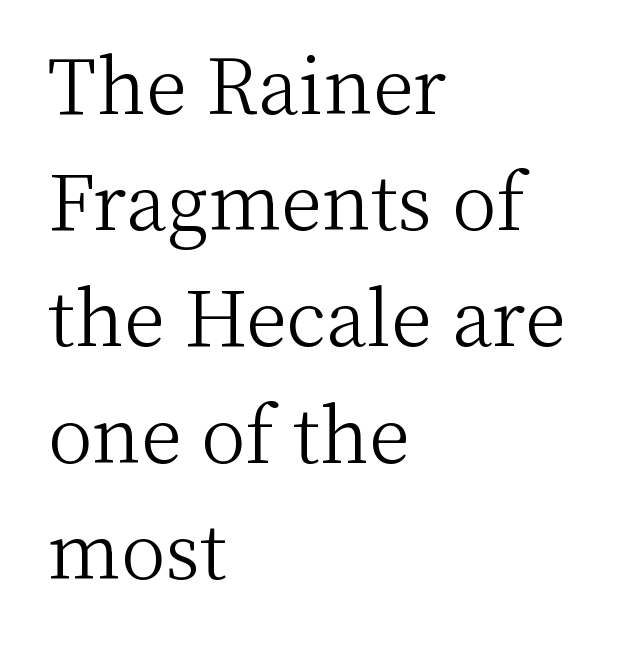
This sample uses an upright cut, with every glyph sitting square on the baseline. Think standard paragraph weight, or any step lighter than that. Each letter keeps its own natural width here, so spacing adapts to shape. The baseline area is clear.
